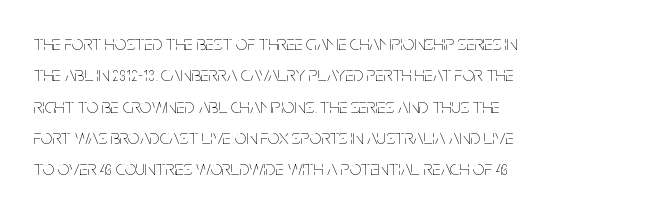
{"italic": "no", "bold": "no", "underline": "no", "align": "left", "line_spacing": "normal", "line_spacing_ratio": 1.49, "letter_spacing": "normal", "letter_spacing_em": 0.0, "glyph_px": 21}
